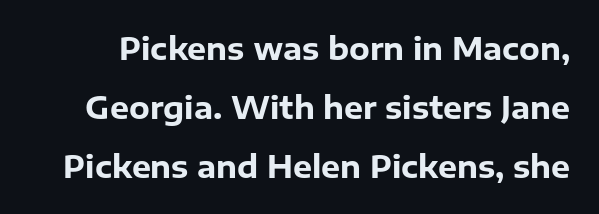
{"serif": "no", "italic": "no", "bold": "yes", "weight": "heavy", "width": "normal", "stroke_contrast": "low", "x_height": "medium", "monospaced": "no", "underline": "no", "line_spacing": "loose", "line_spacing_ratio": 1.96, "letter_spacing": "normal", "letter_spacing_em": 0.0, "glyph_px": 30}
